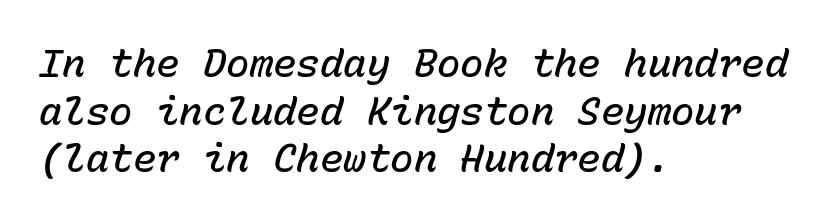
The image shows 39 px semibold type, italic (leaning right), monospaced; set left-aligned, line spacing 1.22x, normal letter spacing, not underlined; low stroke contrast and a medium x-height.
